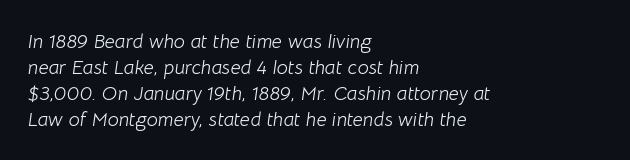
The image shows 20 px text type, italic (leaning right); set left-aligned, normal line spacing (1.3x), normal letter spacing, not underlined.
